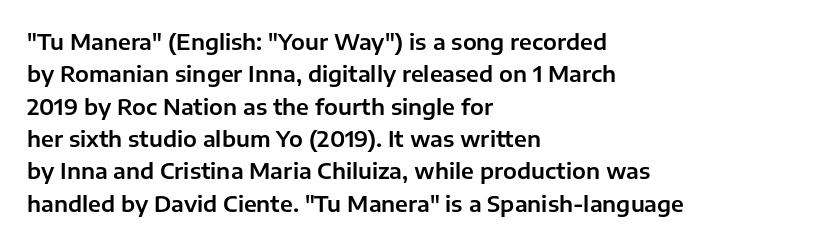
Bare-footed words on every line. The space between consecutive lines is moderate. Caption: standard tracking, unaltered. The lettering holds an erect, upright posture throughout. The text block is weighted toward the left margin, trailing off unevenly rightward.
